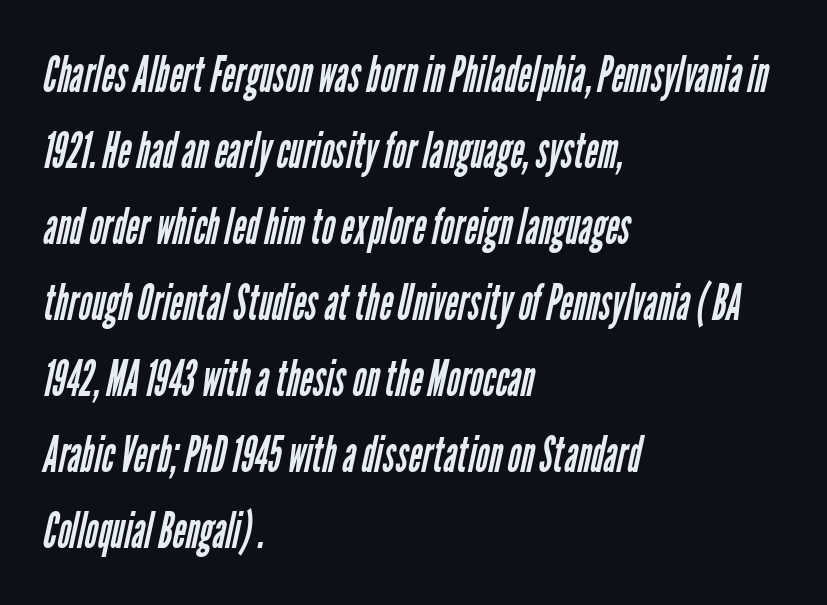
The image shows 51 px regular-weight, condensed sans-serif type; set left-aligned, normal line spacing (1.49x), normal letter spacing, not underlined; low stroke contrast and a medium x-height.
